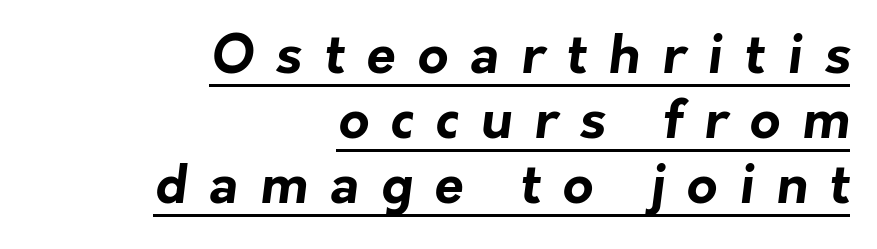
Q: Is the text bold? A: Yes.
Q: Is the typeface a serif or a sans-serif typeface? A: Sans-serif.
Q: Is the text underlined? A: Yes.
Q: How is the paragraph aligned? A: Right-aligned.
Q: Is the spacing between letters normal or unusually wide? A: Unusually wide.
Q: Width (condensed, normal, or wide)? A: Normal.
Q: Stroke contrast? A: Low.
Q: x-height? A: Medium.
Q: Monospaced? A: No.
